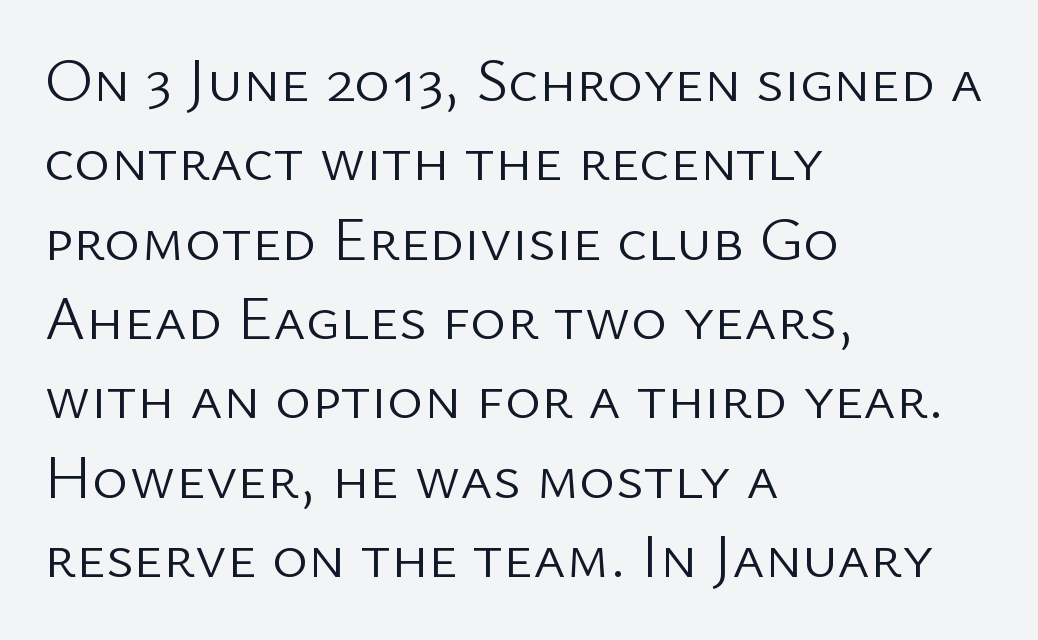
The image shows 62 px light sans-serif type, upright; set left-aligned, normal line spacing (1.28x), normal letter spacing, not underlined; low stroke contrast and a medium x-height.
